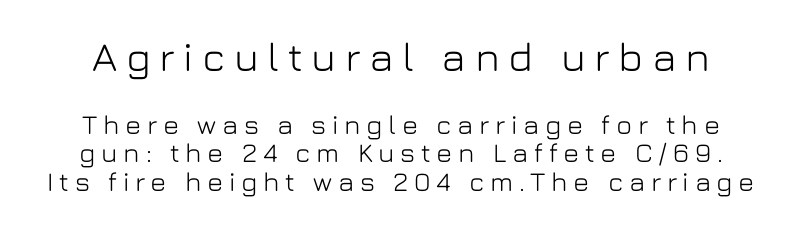
The image shows 41 px sans-serif type, upright; set tight line spacing (1.05x), unusually wide letter spacing (+0.21 em), not underlined; the first (top) block is 1.52x larger; low stroke contrast and a medium x-height.
